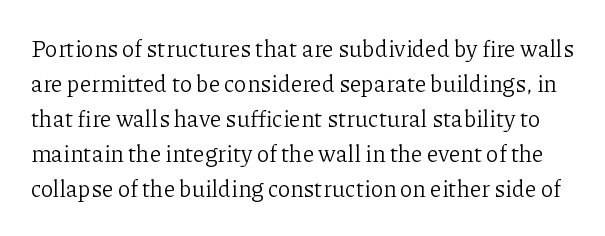
Q: Is the text bold? A: No.
Q: Is the text italic (slanted)? A: No, it is upright.
Q: Is the text underlined? A: No.
Q: Is the spacing between letters normal or unusually wide? A: Normal.
Q: Is the spacing between lines tight, normal or loose? A: Normal.
